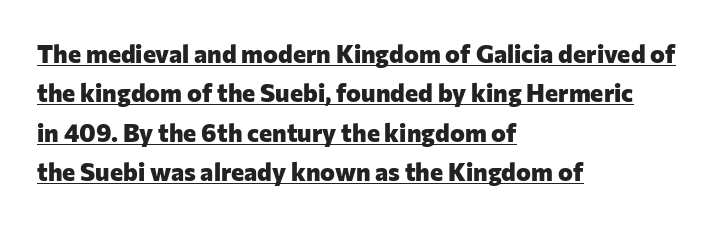
The image shows 25 px bold type, upright; set left-aligned, normal line spacing (1.58x), normal letter spacing, underlined.
